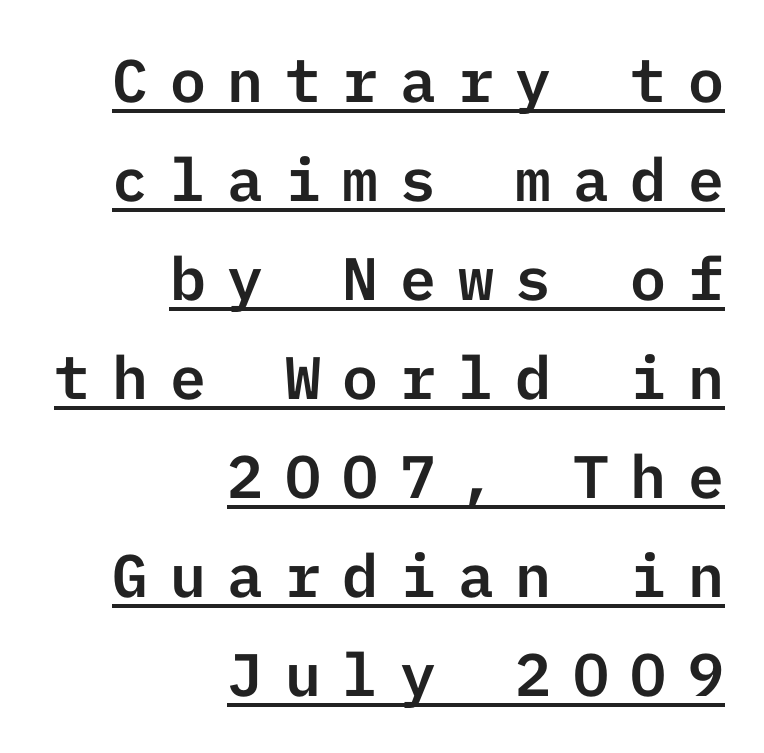
The image shows 60 px sans-serif type, upright; set right-aligned, normal line spacing (1.65x), unusually wide letter spacing (+0.36 em), underlined; low stroke contrast and a medium x-height.
